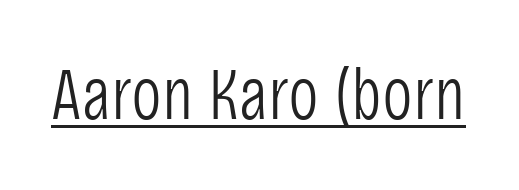
Spacing between characters is what you'd get straight out of the box. Students, observe the line beneath the letters — that is underlining. The lettering holds an erect, upright posture throughout. A typesetter would call this proportional, since set widths differ per character. The font family rendered here belongs to the sans-serif group.
